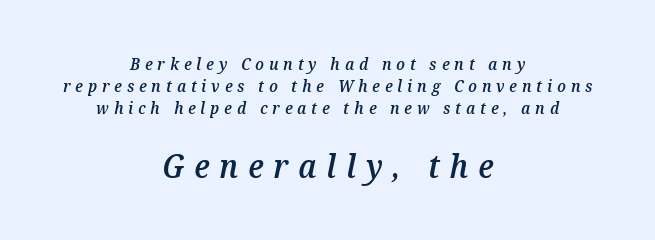
{"italic": "yes", "lean": "right", "slant_degrees": 12, "bold": "semi", "weight": "semibold", "width": "normal", "stroke_contrast": "medium", "x_height": "medium", "monospaced": "no", "underline": "no", "align": "center", "line_spacing": "normal", "line_spacing_ratio": 1.36, "letter_spacing": "wide", "letter_spacing_em": 0.31, "larger_block": "second", "size_ratio": 2.0, "glyph_px": 32}
